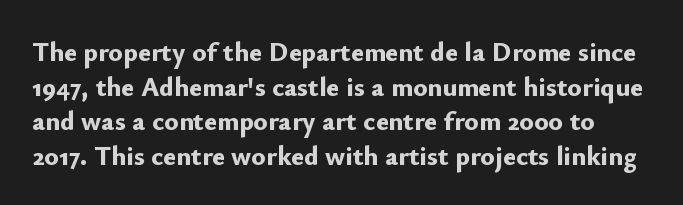
{"italic": "no", "bold": "yes", "underline": "no", "line_spacing": "normal", "line_spacing_ratio": 1.28, "letter_spacing": "normal", "letter_spacing_em": 0.0, "glyph_px": 27}
